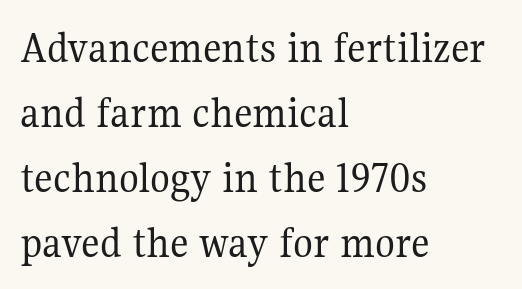
{"serif": "yes", "italic": "no", "bold": "no", "weight": "regular", "width": "normal", "stroke_contrast": "medium", "x_height": "medium", "monospaced": "no", "underline": "no", "align": "left", "line_spacing": "normal", "line_spacing_ratio": 1.41, "letter_spacing": "normal", "letter_spacing_em": 0.0, "glyph_px": 46}
